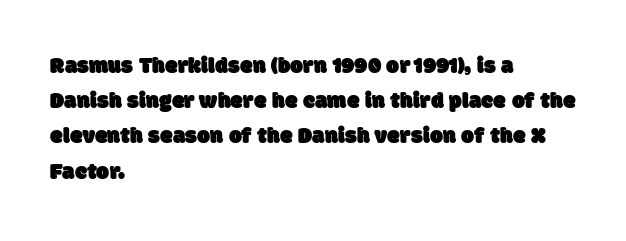
The rendering keeps characters at their native spacing. The zone under the glyphs is completely vacant. Teacher's note: observe the even left margin — that is flush-left alignment. Baseline-to-baseline distance is the conventional proportion of letter height.
